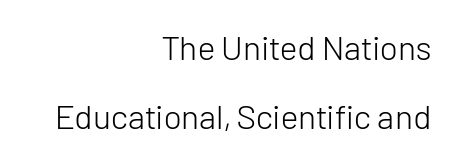
{"serif": "no", "italic": "no", "bold": "no", "weight": "light", "width": "normal", "stroke_contrast": "low", "x_height": "medium", "monospaced": "no", "underline": "no", "align": "right", "line_spacing": "loose", "line_spacing_ratio": 2.03, "letter_spacing": "normal", "letter_spacing_em": 0.0, "glyph_px": 34}
